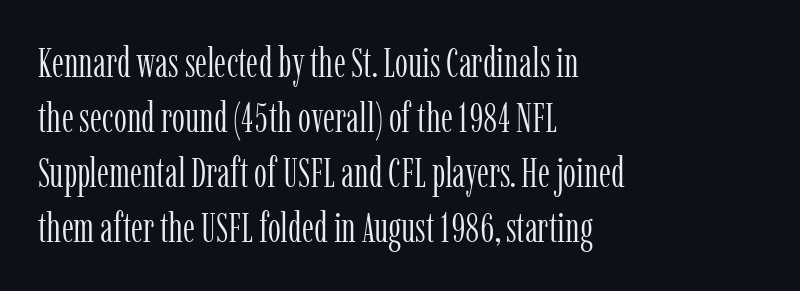
{"serif": "yes", "italic": "no", "bold": "no", "weight": "light", "width": "condensed", "stroke_contrast": "low", "x_height": "medium", "monospaced": "no", "underline": "no", "align": "left", "line_spacing": "normal", "line_spacing_ratio": 1.34, "letter_spacing": "normal", "letter_spacing_em": 0.0, "glyph_px": 41}
